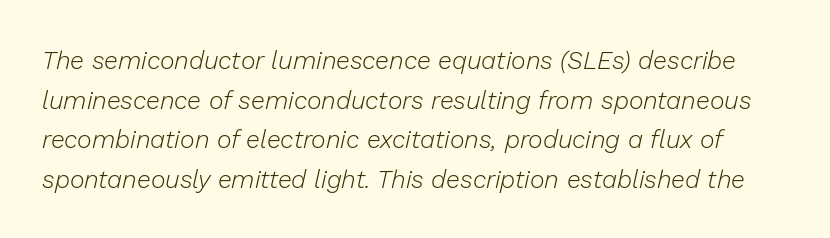
The image shows 25 px text type, italic (leaning right); set normal line spacing (1.59x), normal letter spacing, not underlined.
